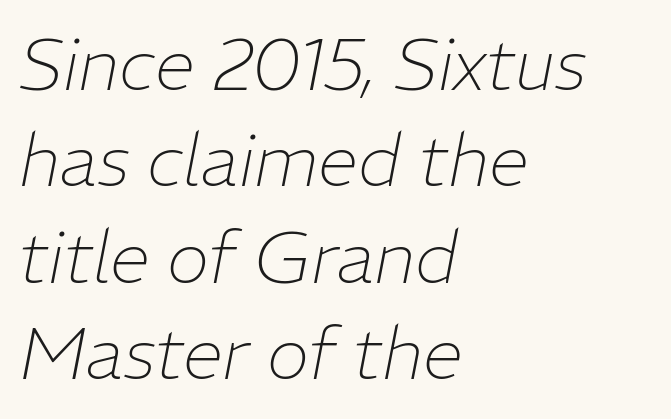
Q: Is the text bold? A: No.
Q: Is the text italic (slanted)? A: Yes, it leans right by about 11 degrees.
Q: Is the text underlined? A: No.
Q: How is the paragraph aligned? A: Left-aligned.
Q: Is the spacing between letters normal or unusually wide? A: Normal.
Q: Is the spacing between lines tight, normal or loose? A: Normal.
Q: Width (condensed, normal, or wide)? A: Normal.
Q: Stroke contrast? A: Low.
Q: x-height? A: Medium.
Q: Monospaced? A: No.
